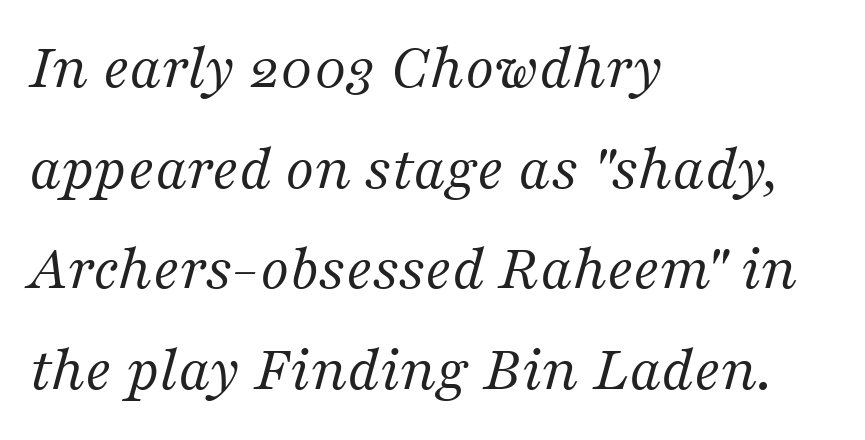
The text was rendered using a seriffed face with decorative stroke endings. Compared with typical body copy, the letter spacing here is the same. Proportional: the letters do not fall into vertical columns. Interline gaps are of average width in this sample. Short and long lines alike share a common starting point at left.
